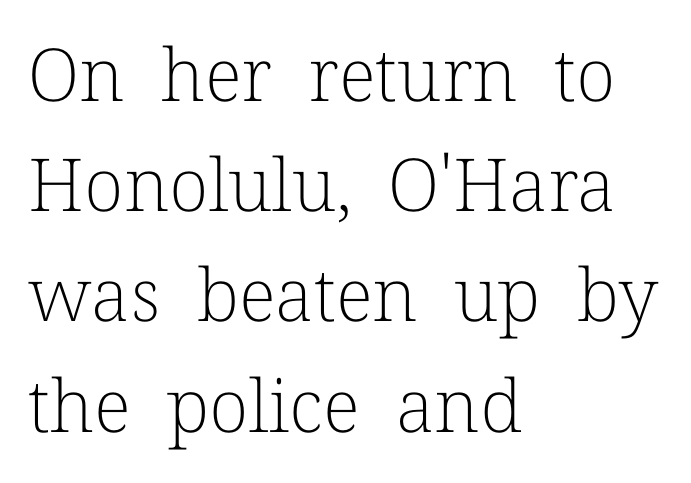
The type family on display is of the serif kind. The horizontal fit of the characters is conventional and even. Weight: not bold — regular or lighter. Alignment: flush left. Is this a fixed-width face? No — the glyphs have proportional, varying widths.
